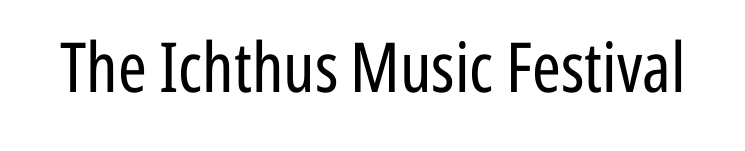
Is this a heavy cut? Hardly; it is regular or lighter. Nobody drew a line under any word here. Do the characters align in a grid? No, the font is proportional. It's the straight-up-and-down kind of type.
